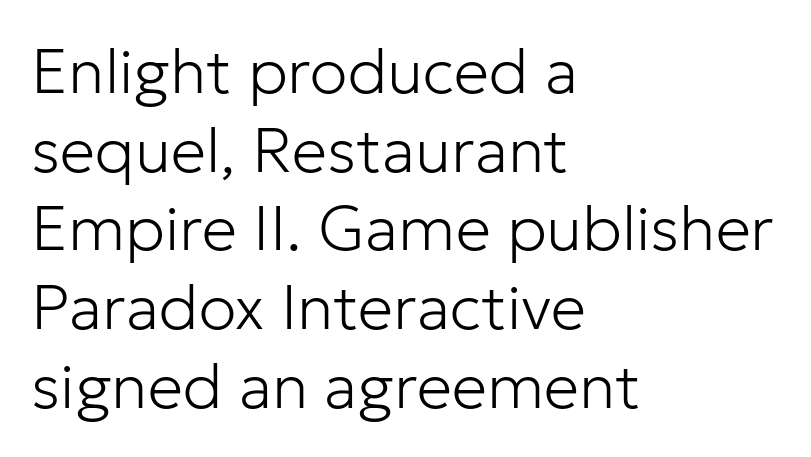
{"serif": "no", "italic": "no", "bold": "no", "weight": "light", "width": "normal", "stroke_contrast": "low", "x_height": "medium", "monospaced": "no", "underline": "no", "align": "left", "line_spacing": "normal", "line_spacing_ratio": 1.25, "letter_spacing": "normal", "letter_spacing_em": 0.0, "glyph_px": 63}
